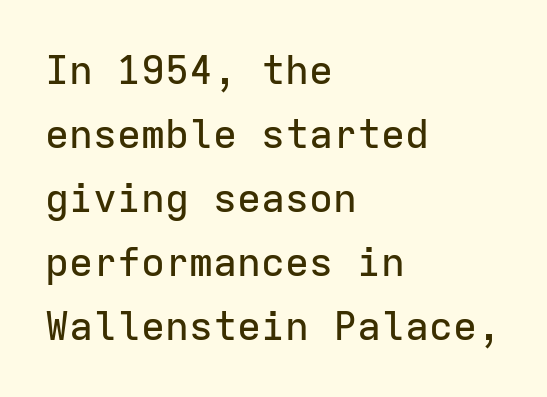
Q: Is the text italic (slanted)? A: No, it is upright.
Q: Is the typeface a serif or a sans-serif typeface? A: Sans-serif.
Q: Is the text underlined? A: No.
Q: How is the paragraph aligned? A: Left-aligned.
Q: Is the spacing between letters normal or unusually wide? A: Normal.
Q: Is the spacing between lines tight, normal or loose? A: Normal.
Q: Width (condensed, normal, or wide)? A: Normal.
Q: Stroke contrast? A: Low.
Q: x-height? A: Medium.
Q: Monospaced? A: Yes.
